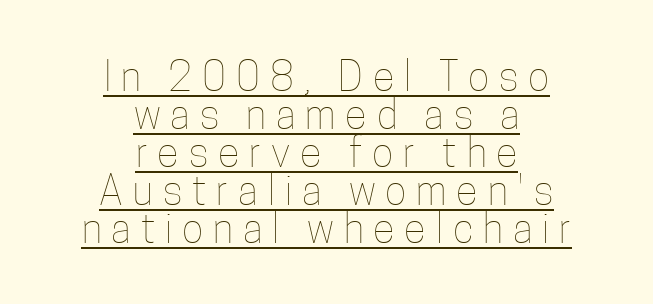
The image shows 40 px thin, condensed type, upright; set centered, tight line spacing (0.95x), unusually wide letter spacing (+0.25 em), underlined; low stroke contrast and a medium x-height.
